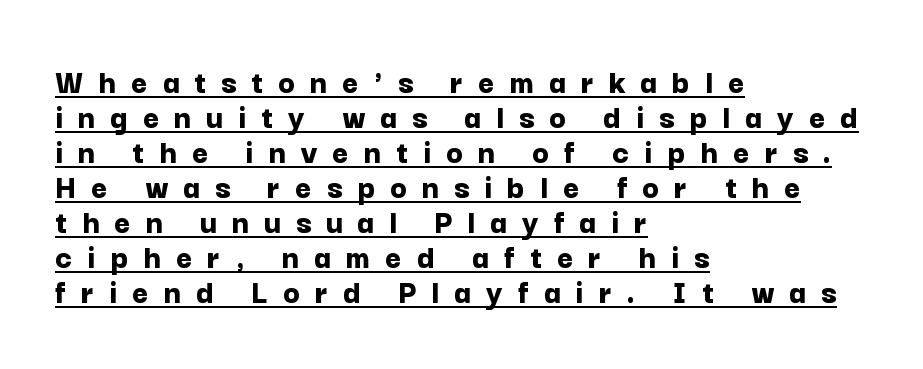
Like a heading marked for emphasis, these lines bear an underscore. It's the straight-up-and-down kind of type. Observe the absence of serifs on each vertical stroke in this sample. Successive baselines arrive quickly, one right under another. Does the weight exceed regular? Yes, all the way to bold. Do the characters align in a grid? No, the font is proportional.
